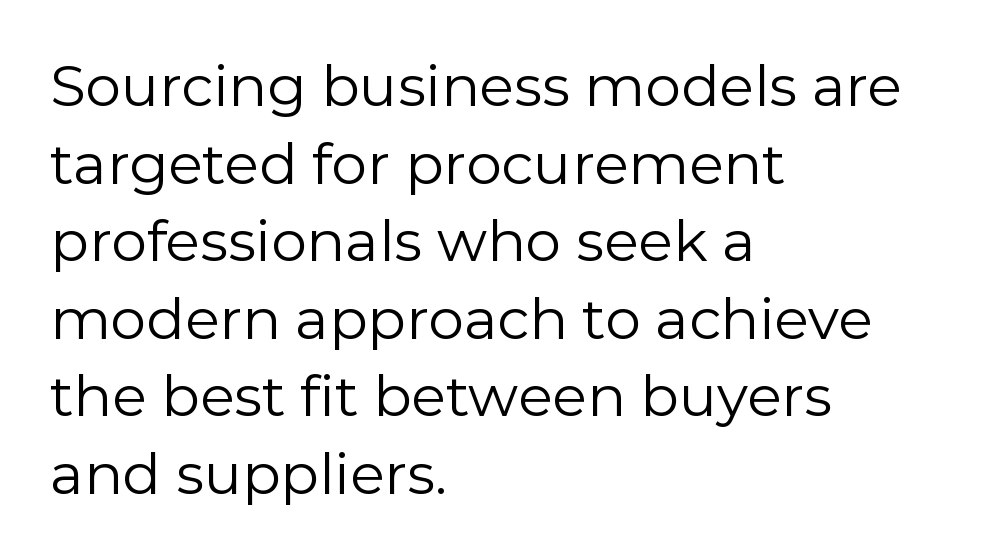
{"serif": "no", "italic": "no", "bold": "no", "weight": "regular", "width": "normal", "stroke_contrast": "low", "x_height": "medium", "monospaced": "no", "underline": "no", "align": "left", "line_spacing": "normal", "line_spacing_ratio": 1.36, "letter_spacing": "normal", "letter_spacing_em": 0.0, "glyph_px": 57}
